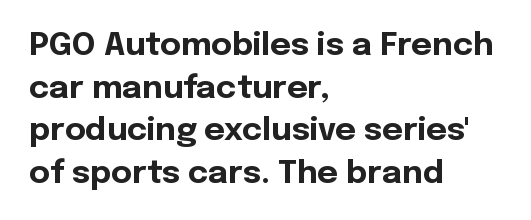
Bold? Absolutely — the strokes are thick and heavy. I'd call this a sans setting — the letters go barefoot. Leftover space on each line is placed entirely after the last word. Descenders hang freely into open space.
